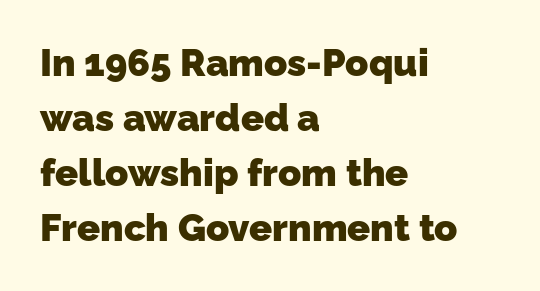
The image shows 38 px heavy sans-serif type; set left-aligned, normal line spacing (1.45x), normal letter spacing, not underlined; low stroke contrast and a medium x-height.
